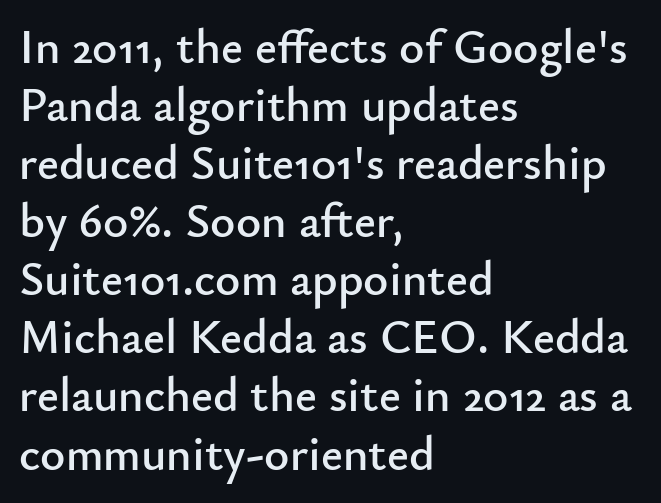
{"serif": "no", "italic": "no", "width": "normal", "stroke_contrast": "low", "x_height": "small", "monospaced": "no", "underline": "no", "align": "left", "line_spacing_ratio": 1.21, "letter_spacing": "normal", "letter_spacing_em": 0.0, "glyph_px": 48}
